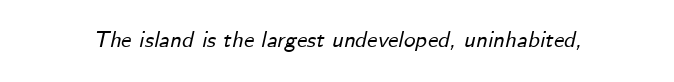
{"italic": "yes", "lean": "right", "slant_degrees": 12, "underline": "no", "letter_spacing": "normal", "letter_spacing_em": 0.0, "glyph_px": 23}
